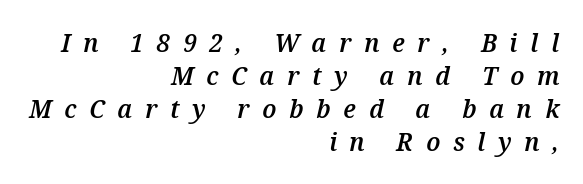
{"italic": "yes", "lean": "right", "slant_degrees": 12, "bold": "semi", "underline": "no", "align": "right", "line_spacing": "normal", "line_spacing_ratio": 1.27, "letter_spacing": "wide", "letter_spacing_em": 0.49, "glyph_px": 26}
